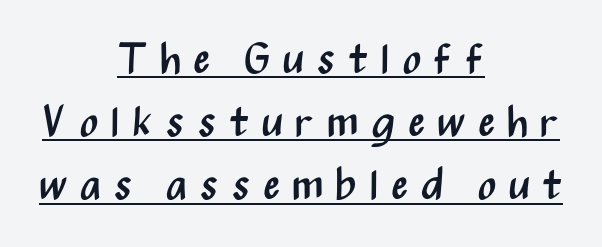
The image shows 43 px regular-weight, condensed sans-serif type, upright; set centered, normal line spacing (1.47x), unusually wide letter spacing (+0.28 em), underlined; medium stroke contrast and a medium x-height.
